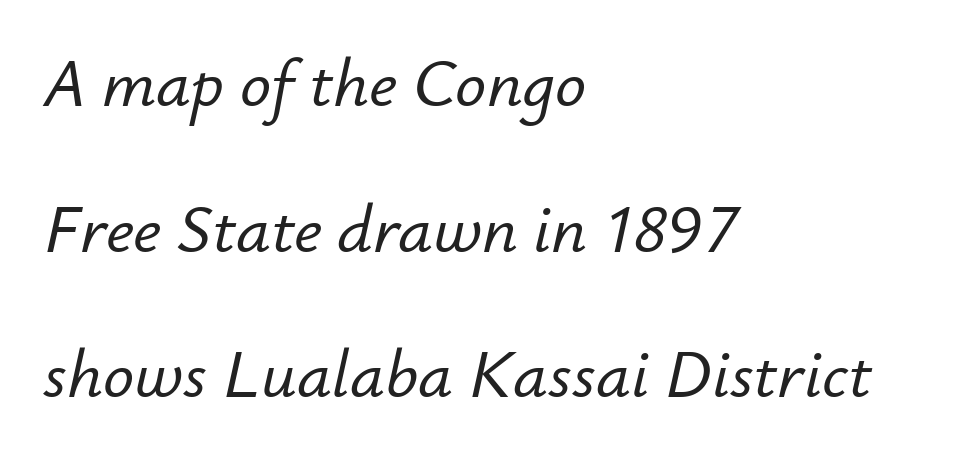
The image shows 69 px text type, italic (leaning right); set left-aligned, loose line spacing (2.11x), normal letter spacing, not underlined; low stroke contrast and a small x-height.
